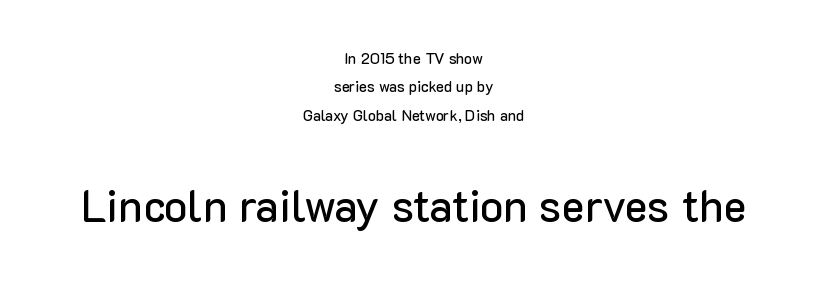
These lines are centered, leaving both edges ragged. A typesetter would call this proportional, since set widths differ per character. Examine the stroke ends and you'll find no serifs. The passage shown stacks its lines with a broad gap. Every character sits straight up, as roman type does. Standard letterfit; no display-style spreading of the glyphs.
